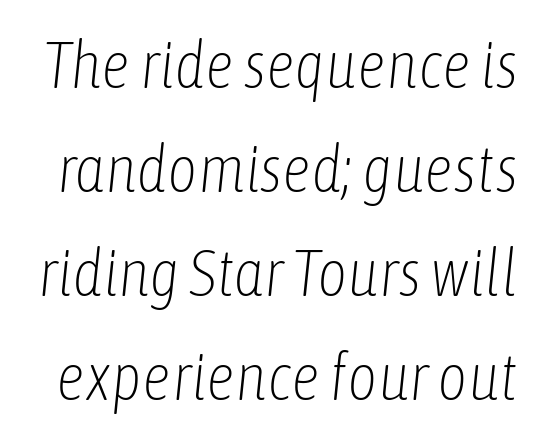
{"italic": "yes", "lean": "right", "slant_degrees": 6, "bold": "no", "weight": "light", "width": "condensed", "stroke_contrast": "low", "x_height": "medium", "monospaced": "no", "underline": "no", "line_spacing": "normal", "line_spacing_ratio": 1.6, "letter_spacing": "normal", "letter_spacing_em": 0.0, "glyph_px": 65}
